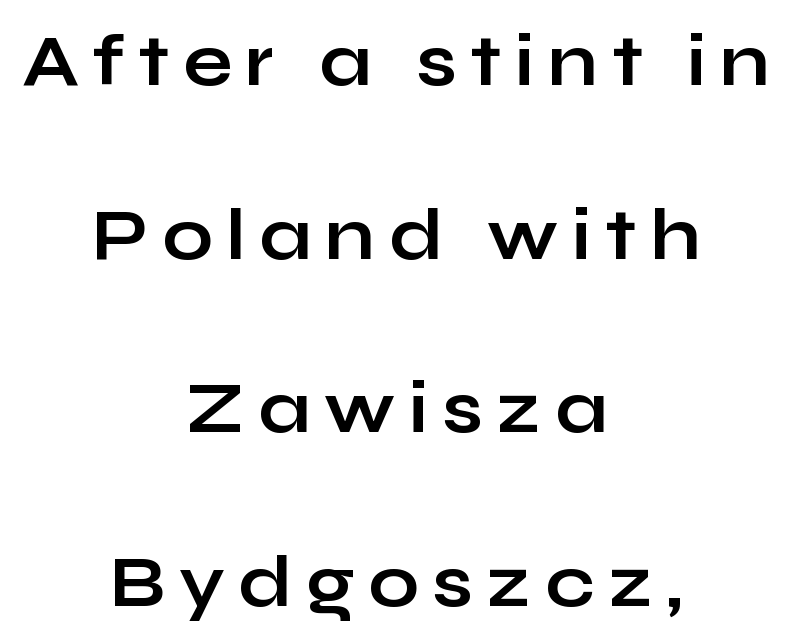
The image shows 72 px bold, wide sans-serif type, upright; set centered, loose line spacing (2.41x), not underlined; low stroke contrast and a medium x-height.
